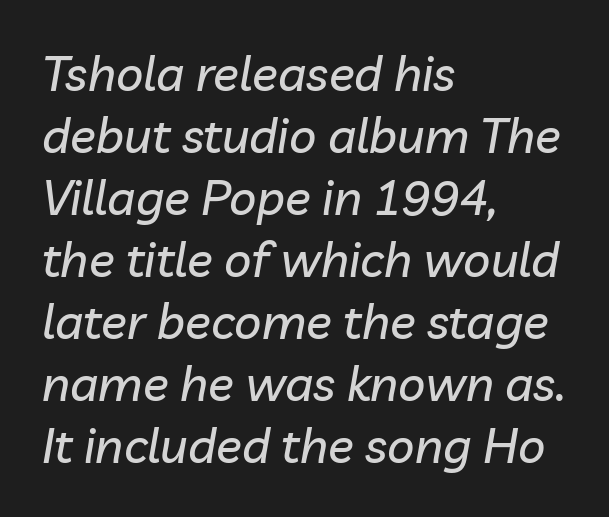
{"italic": "yes", "lean": "right", "slant_degrees": 10, "width": "normal", "stroke_contrast": "low", "x_height": "medium", "monospaced": "no", "underline": "no", "align": "left", "line_spacing": "normal", "line_spacing_ratio": 1.29, "letter_spacing": "normal", "letter_spacing_em": 0.0, "glyph_px": 48}
